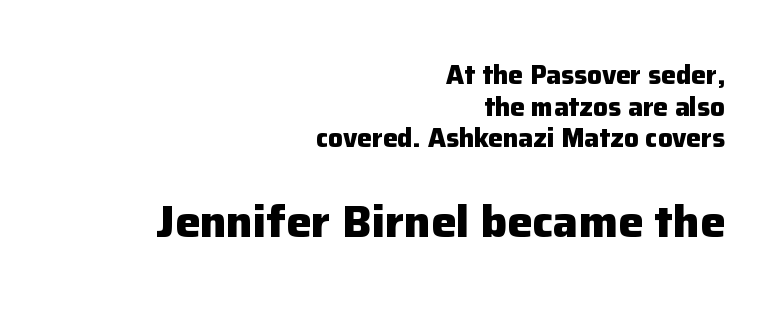
Q: Is the text bold? A: Yes.
Q: Is the text italic (slanted)? A: No, it is upright.
Q: Is the typeface a serif or a sans-serif typeface? A: Sans-serif.
Q: Is the text underlined? A: No.
Q: How is the paragraph aligned? A: Right-aligned.
Q: Is the spacing between letters normal or unusually wide? A: Normal.
Q: Which block of text is set in a larger size, the first (top) or the second (bottom)? A: The second (bottom) one.
Q: Width (condensed, normal, or wide)? A: Normal.
Q: Stroke contrast? A: Low.
Q: x-height? A: Medium.
Q: Monospaced? A: No.
